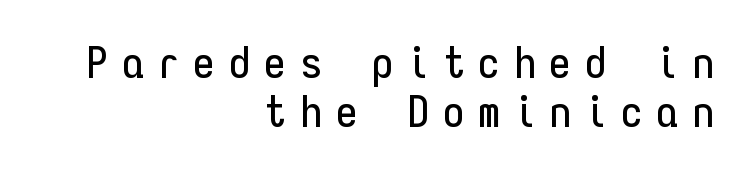
The image shows 44 px condensed sans-serif type, upright, monospaced; set right-aligned, tight line spacing (1.11x), unusually wide letter spacing (+0.31 em), not underlined; low stroke contrast and a medium x-height.
